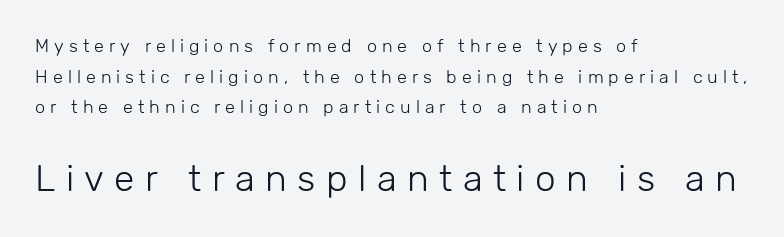
Q: Is the text bold? A: No.
Q: Is the text italic (slanted)? A: No, it is upright.
Q: Is the typeface a serif or a sans-serif typeface? A: Sans-serif.
Q: Is the text underlined? A: No.
Q: How is the paragraph aligned? A: Left-aligned.
Q: Is the spacing between letters normal or unusually wide? A: Unusually wide.
Q: Is the spacing between lines tight, normal or loose? A: Normal.
Q: Which block of text is set in a larger size, the first (top) or the second (bottom)? A: The second (bottom) one.
Q: Width (condensed, normal, or wide)? A: Normal.
Q: Stroke contrast? A: Low.
Q: x-height? A: Medium.
Q: Monospaced? A: No.
